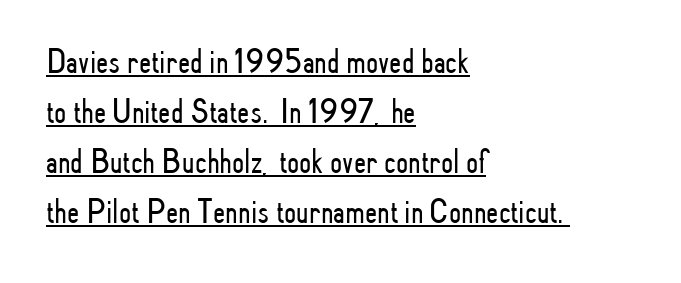
The image shows 35 px light, condensed sans-serif type, upright; set left-aligned, normal line spacing (1.43x), normal letter spacing, underlined; low stroke contrast and a small x-height.
